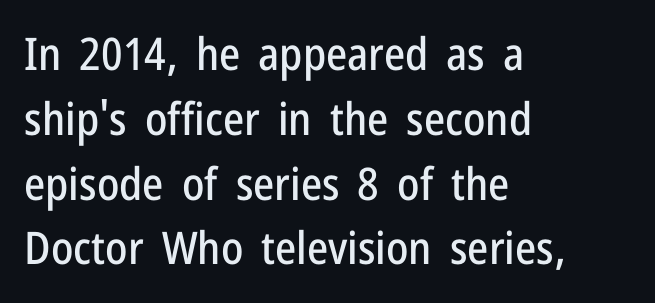
Q: Is the text italic (slanted)? A: No, it is upright.
Q: Is the typeface a serif or a sans-serif typeface? A: Sans-serif.
Q: Is the text underlined? A: No.
Q: How is the paragraph aligned? A: Left-aligned.
Q: Is the spacing between letters normal or unusually wide? A: Normal.
Q: Is the spacing between lines tight, normal or loose? A: Normal.
Q: Width (condensed, normal, or wide)? A: Condensed.
Q: Stroke contrast? A: Low.
Q: x-height? A: Medium.
Q: Monospaced? A: No.
